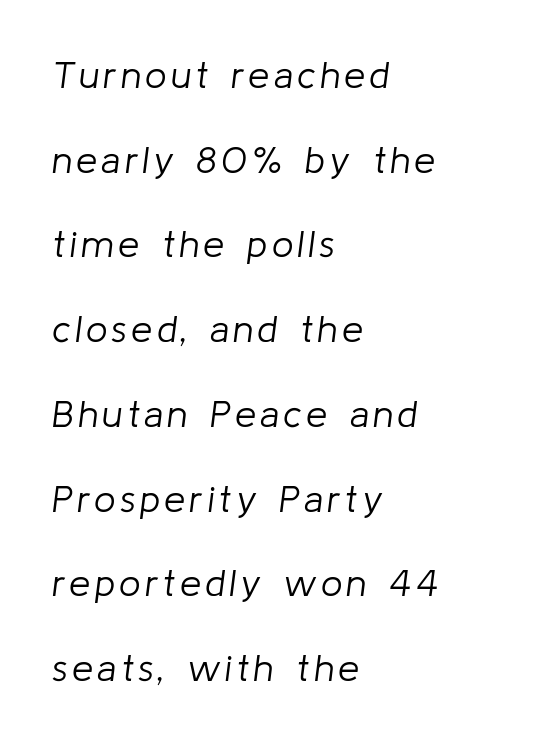
The image shows 38 px light type, italic (leaning right); set left-aligned, loose line spacing (2.23x), not underlined; low stroke contrast and a medium x-height.
